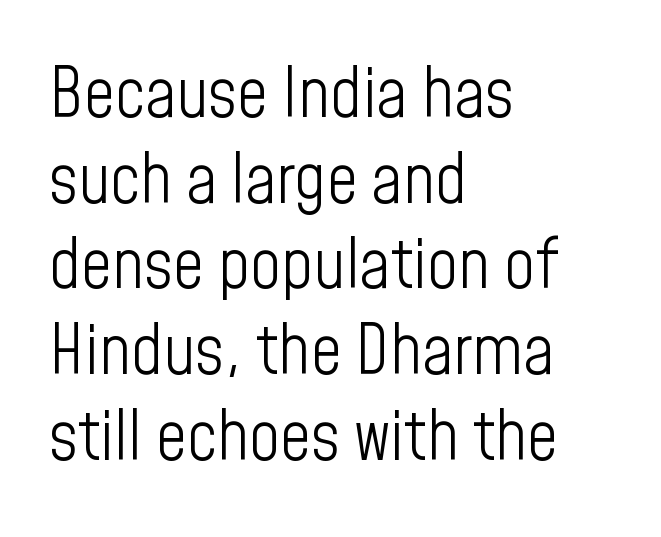
The image shows 68 px light, condensed sans-serif type, upright; set left-aligned, normal line spacing (1.26x), normal letter spacing, not underlined; low stroke contrast and a medium x-height.
